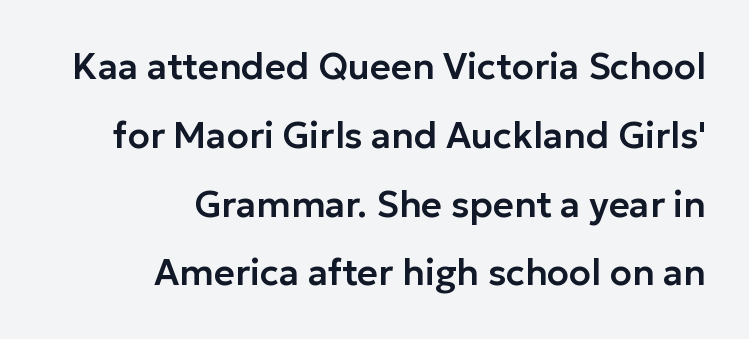
The passage is arranged like a letterhead date or caption credit — flush right. A typesetter would call this leading open, well beyond the default. The type is set solid horizontally, with unmodified tracking. These lines are composed in type without serifs. Decoration check: the copy has no underline. If you drew a line through each stem, it would be perfectly vertical.
